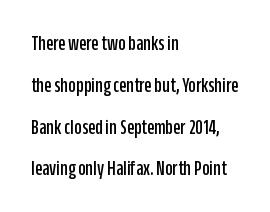
The image shows 21 px text type, upright; set left-aligned, loose line spacing (1.99x), normal letter spacing, not underlined.
